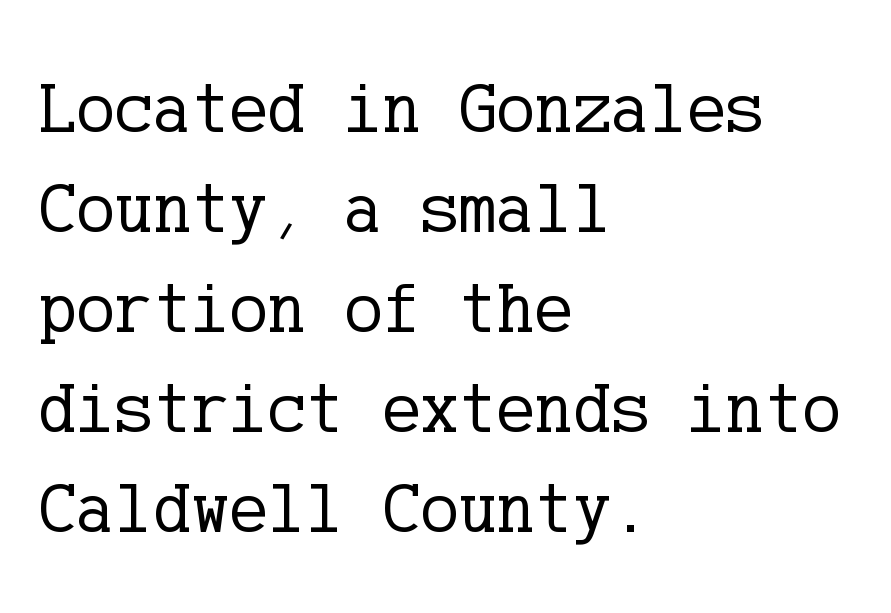
Q: Is the text bold? A: No.
Q: Is the text italic (slanted)? A: No, it is upright.
Q: Is the typeface a serif or a sans-serif typeface? A: Serif.
Q: Is the text underlined? A: No.
Q: How is the paragraph aligned? A: Left-aligned.
Q: Is the spacing between letters normal or unusually wide? A: Normal.
Q: Is the spacing between lines tight, normal or loose? A: Normal.
Q: Width (condensed, normal, or wide)? A: Normal.
Q: Stroke contrast? A: Low.
Q: x-height? A: Medium.
